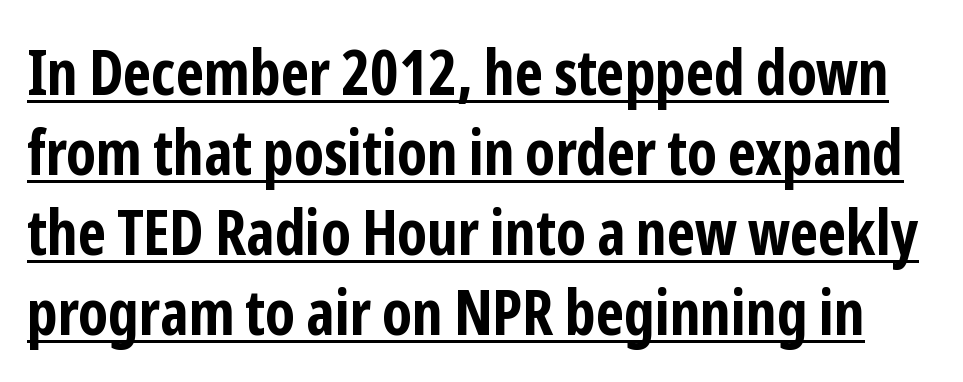
{"serif": "no", "italic": "no", "bold": "yes", "weight": "bold", "width": "condensed", "stroke_contrast": "low", "x_height": "medium", "monospaced": "no", "underline": "yes", "line_spacing": "normal", "line_spacing_ratio": 1.27, "letter_spacing": "normal", "letter_spacing_em": 0.0, "glyph_px": 63}
